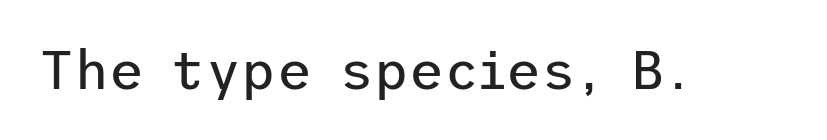
The image shows 54 px regular-weight sans-serif type, upright; set normal letter spacing, not underlined; low stroke contrast and a medium x-height.
